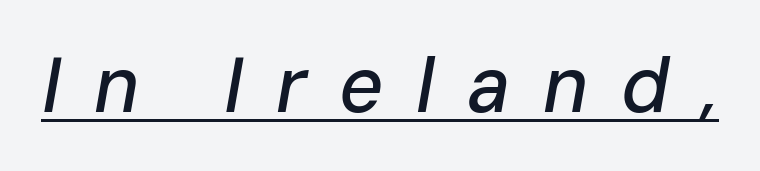
{"italic": "yes", "lean": "right", "slant_degrees": 10, "width": "normal", "stroke_contrast": "low", "x_height": "medium", "monospaced": "no", "underline": "yes", "letter_spacing": "wide", "letter_spacing_em": 0.42, "glyph_px": 77}
